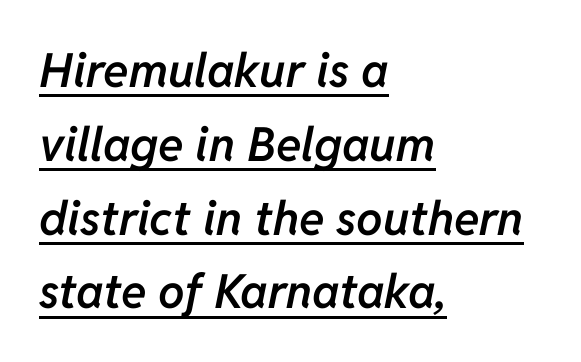
{"italic": "yes", "lean": "right", "slant_degrees": 11, "bold": "semi", "weight": "semibold", "width": "normal", "stroke_contrast": "low", "x_height": "medium", "monospaced": "no", "underline": "yes", "align": "left", "line_spacing": "normal", "line_spacing_ratio": 1.57, "letter_spacing": "normal", "letter_spacing_em": 0.0, "glyph_px": 47}
